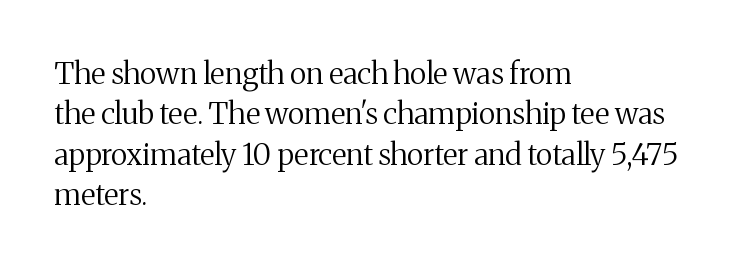
{"serif": "yes", "italic": "no", "bold": "no", "weight": "regular", "width": "normal", "stroke_contrast": "medium", "x_height": "medium", "monospaced": "no", "underline": "no", "align": "left", "line_spacing": "normal", "line_spacing_ratio": 1.35, "letter_spacing": "normal", "letter_spacing_em": 0.0, "glyph_px": 30}
